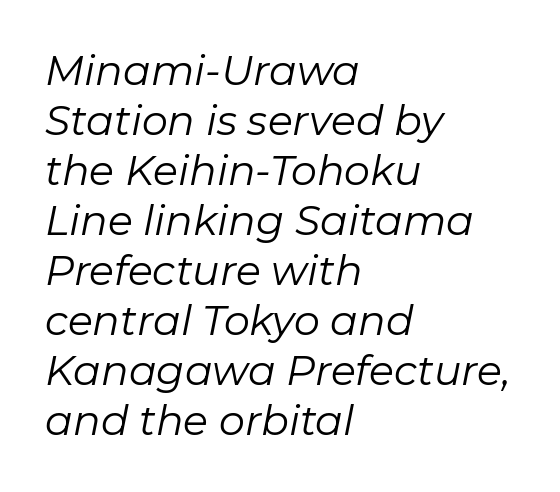
The image shows 41 px regular-weight type, italic (leaning right); set left-aligned, line spacing 1.22x, normal letter spacing, not underlined; low stroke contrast and a medium x-height.
